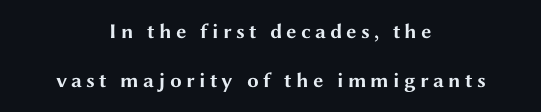
Compared with typical body copy, the letter spacing here is much looser. The type sits square on the baseline with zero lean. The line-height multiplier appears high, well above default. These lines carry a lot of weight — the face is fully bold. The strip under each line holds only bare page.
